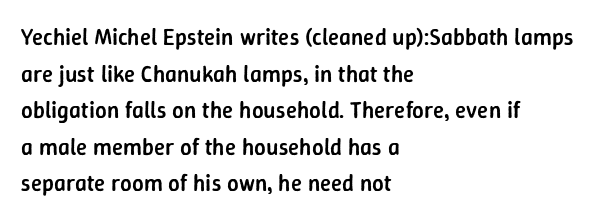
The image shows 23 px text type, upright; set left-aligned, normal line spacing (1.59x), normal letter spacing, not underlined.
